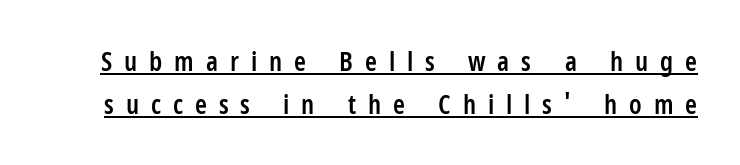
In terms of weight, the rendering is demibold, just under bold. The sample's only ornament is a line tracing under the words. Between one letter and the next there's a generous, obvious gap. The rows are spaced the way most documents space them. Italic? Not at all — the glyphs are vertical.
